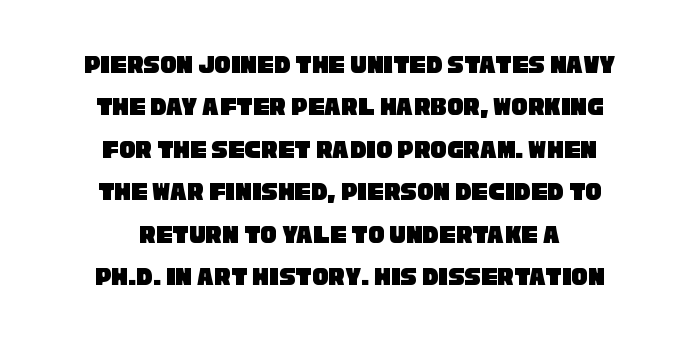
A typesetter would call this leading conventional body-copy spacing. Compared with typical body copy, the letter spacing here is the same. Underlining? Definitely not there. These lines are centered, leaving both edges ragged.
